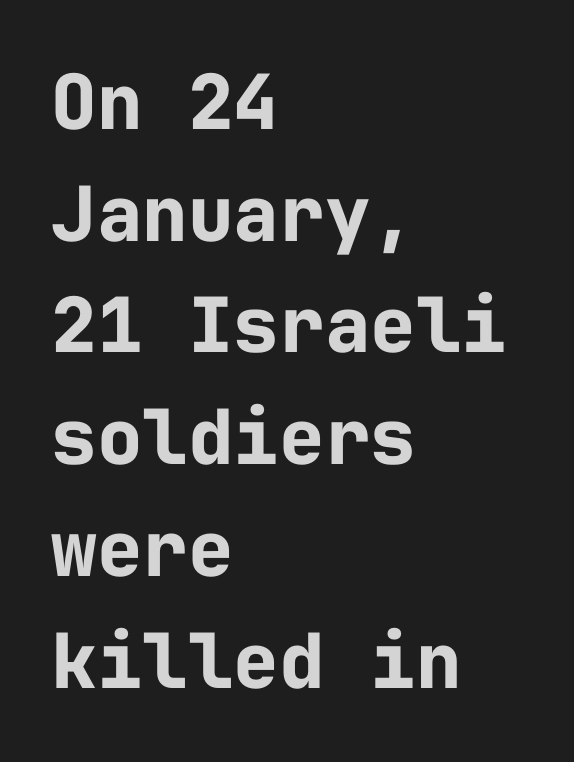
The font's upright variant was chosen for this text. The glyphs in this specimen are sans serif. These lines sit exactly where default settings would place them. Typesetter's note: full bold, strokes at maximum text heaviness.
